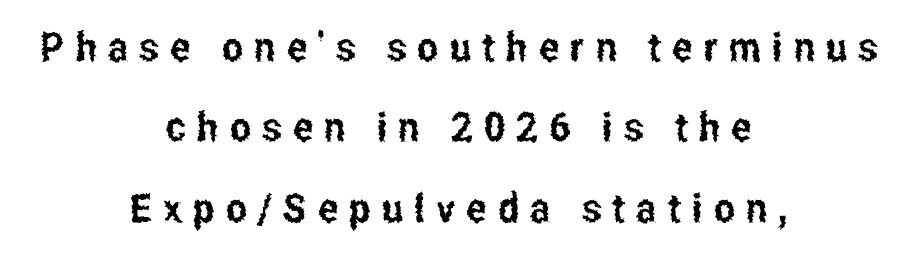
A student would call this center alignment; a typographer would say set centered. Do the characters align in a grid? No, the font is proportional. Each row of text sits above clean, open space. Spacing between characters has been opened up far beyond the box default.
